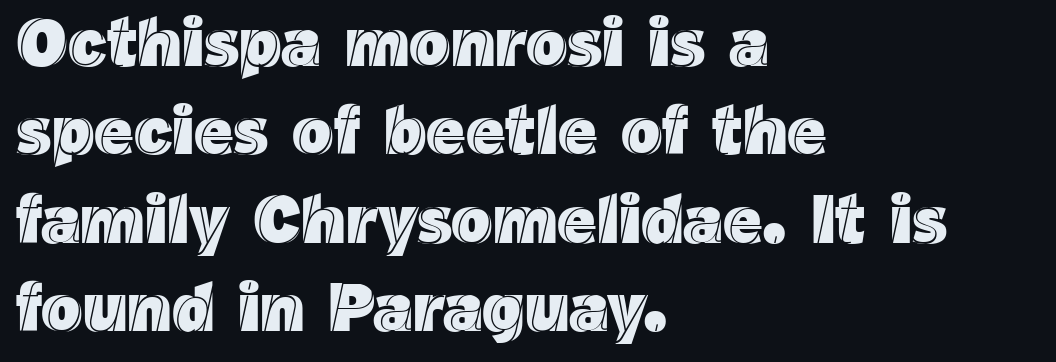
The image shows 68 px text type, upright; set left-aligned, normal line spacing (1.3x), normal letter spacing, not underlined; a medium x-height.
